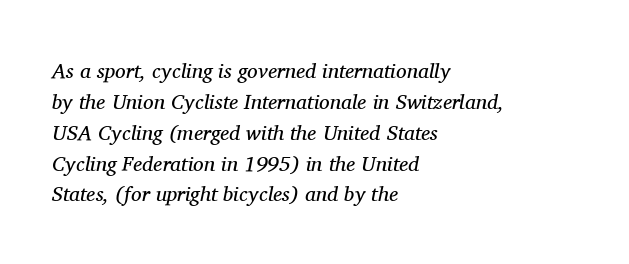
Q: Is the text bold? A: No.
Q: Is the text italic (slanted)? A: Yes, it leans right by about 11 degrees.
Q: Is the text underlined? A: No.
Q: How is the paragraph aligned? A: Left-aligned.
Q: Is the spacing between letters normal or unusually wide? A: Normal.
Q: Is the spacing between lines tight, normal or loose? A: Normal.
